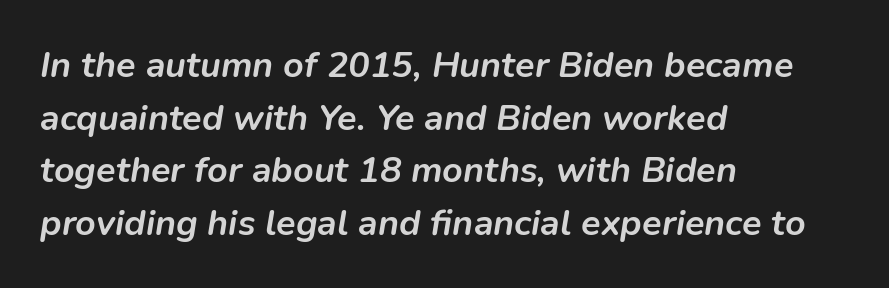
The image shows 36 px semibold type, italic (leaning right); set left-aligned, normal line spacing (1.46x), normal letter spacing, not underlined; low stroke contrast and a medium x-height.
